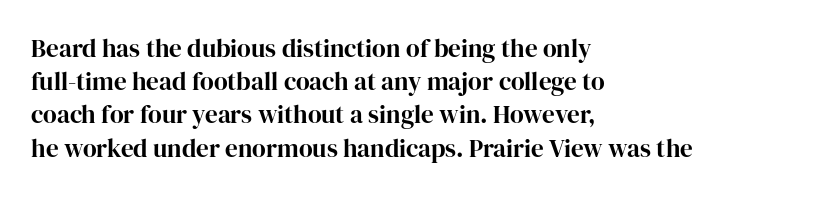
{"italic": "no", "bold": "yes", "underline": "no", "align": "left", "line_spacing": "normal", "line_spacing_ratio": 1.33, "letter_spacing": "normal", "letter_spacing_em": 0.0, "glyph_px": 25}
